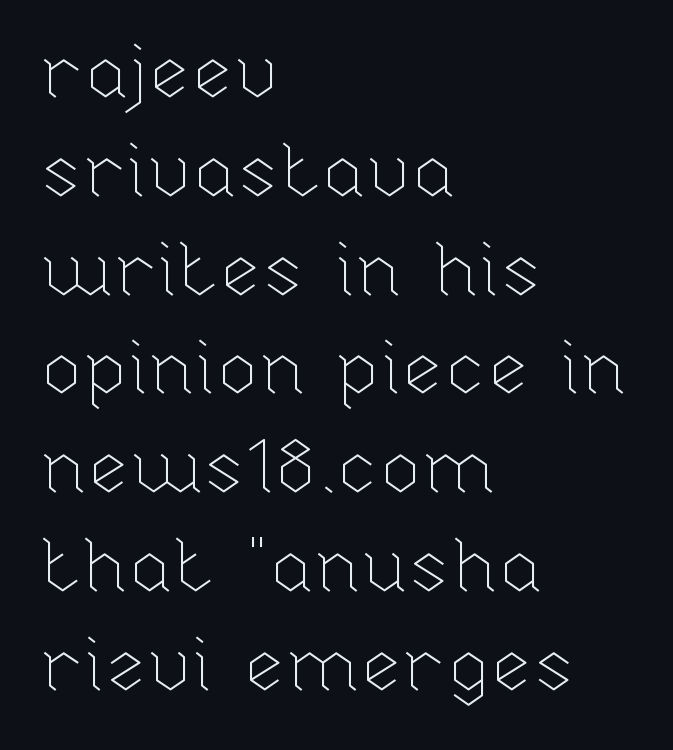
Q: Is the text bold? A: No.
Q: Is the text italic (slanted)? A: No, it is upright.
Q: Is the text underlined? A: No.
Q: How is the paragraph aligned? A: Left-aligned.
Q: Is the spacing between letters normal or unusually wide? A: Normal.
Q: Is the spacing between lines tight, normal or loose? A: Normal.
Q: Width (condensed, normal, or wide)? A: Normal.
Q: Stroke contrast? A: Low.
Q: x-height? A: Medium.
Q: Monospaced? A: No.
